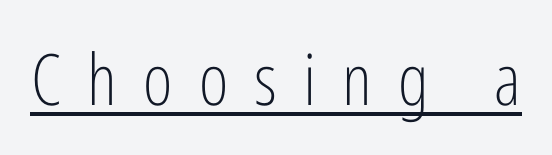
This reads as an unemphasized weight, regular at the heaviest. Somebody hit Ctrl+U on this one — the words are underlined. The passage shown is typed in a proportional face where columns would drift. Designer's note — italics off, roman on. Letterform terminals end flat and unadorned throughout the passage.
